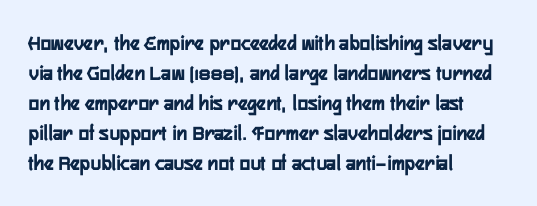
Q: Is the text italic (slanted)? A: No, it is upright.
Q: Is the text underlined? A: No.
Q: How is the paragraph aligned? A: Left-aligned.
Q: Is the spacing between letters normal or unusually wide? A: Normal.
Q: Is the spacing between lines tight, normal or loose? A: Normal.
